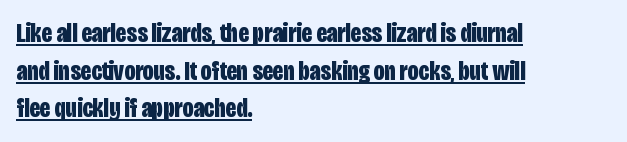
{"italic": "no", "bold": "yes", "underline": "yes", "align": "left", "line_spacing": "normal", "line_spacing_ratio": 1.39, "letter_spacing": "normal", "letter_spacing_em": 0.0, "glyph_px": 27}
